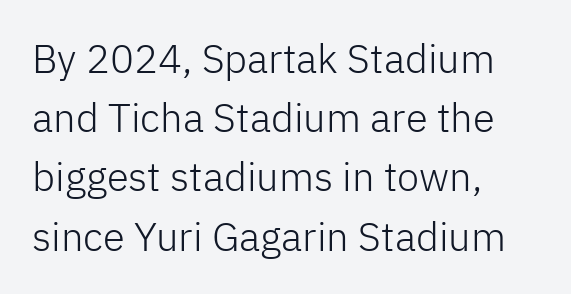
The image shows 40 px light sans-serif type, upright; set left-aligned, normal line spacing (1.48x), normal letter spacing, not underlined; low stroke contrast and a medium x-height.
